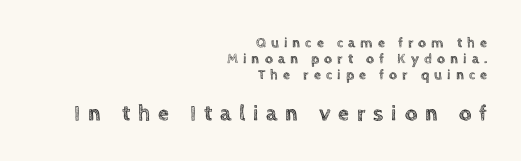
The image shows 22 px text type, upright; set right-aligned, tight line spacing (1.15x), unusually wide letter spacing (+0.36 em), not underlined; the second (bottom) block is 1.57x larger.
